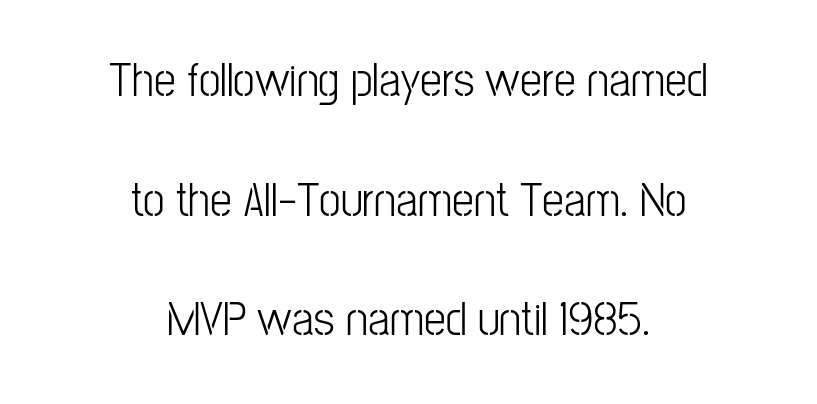
The image shows 49 px light, condensed sans-serif type, upright; set centered, loose line spacing (2.44x), normal letter spacing, not underlined; low stroke contrast and a medium x-height.
